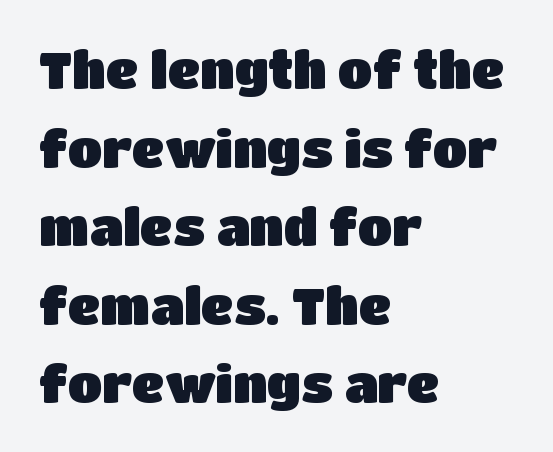
The image shows 51 px sans-serif type, upright; set left-aligned, normal line spacing (1.54x), normal letter spacing, not underlined; low stroke contrast and a large x-height.
